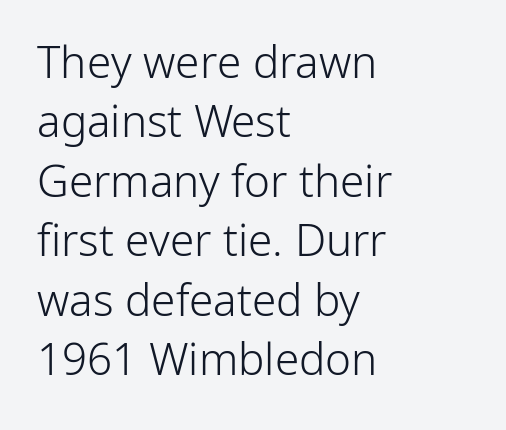
Q: Is the text bold? A: No.
Q: Is the text italic (slanted)? A: No, it is upright.
Q: Is the typeface a serif or a sans-serif typeface? A: Sans-serif.
Q: Is the text underlined? A: No.
Q: How is the paragraph aligned? A: Left-aligned.
Q: Is the spacing between letters normal or unusually wide? A: Normal.
Q: Is the spacing between lines tight, normal or loose? A: Normal.
Q: Width (condensed, normal, or wide)? A: Normal.
Q: Stroke contrast? A: Low.
Q: x-height? A: Medium.
Q: Monospaced? A: No.
